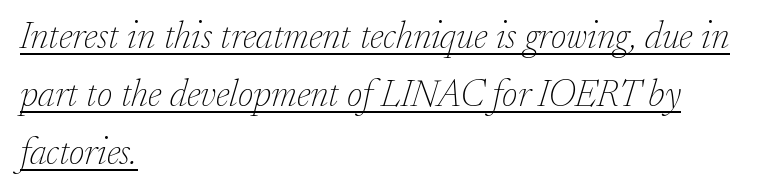
Q: Is the text bold? A: No.
Q: Is the text italic (slanted)? A: Yes, it leans right by about 17 degrees.
Q: Is the typeface a serif or a sans-serif typeface? A: Serif.
Q: Is the text underlined? A: Yes.
Q: How is the paragraph aligned? A: Left-aligned.
Q: Is the spacing between letters normal or unusually wide? A: Normal.
Q: Is the spacing between lines tight, normal or loose? A: Normal.
Q: Width (condensed, normal, or wide)? A: Normal.
Q: Stroke contrast? A: Low.
Q: x-height? A: Small.
Q: Monospaced? A: No.
